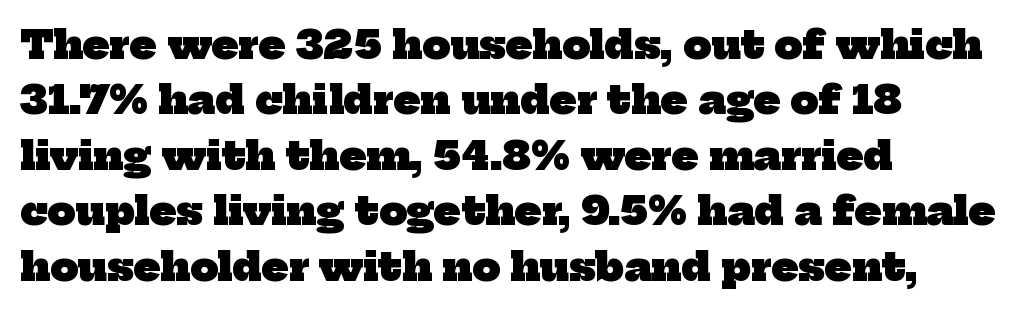
{"serif": "yes", "bold": "yes", "weight": "heavy", "width": "normal", "stroke_contrast": "low", "x_height": "medium", "monospaced": "no", "underline": "no", "align": "left", "line_spacing": "normal", "line_spacing_ratio": 1.42, "letter_spacing": "normal", "letter_spacing_em": 0.0, "glyph_px": 39}
